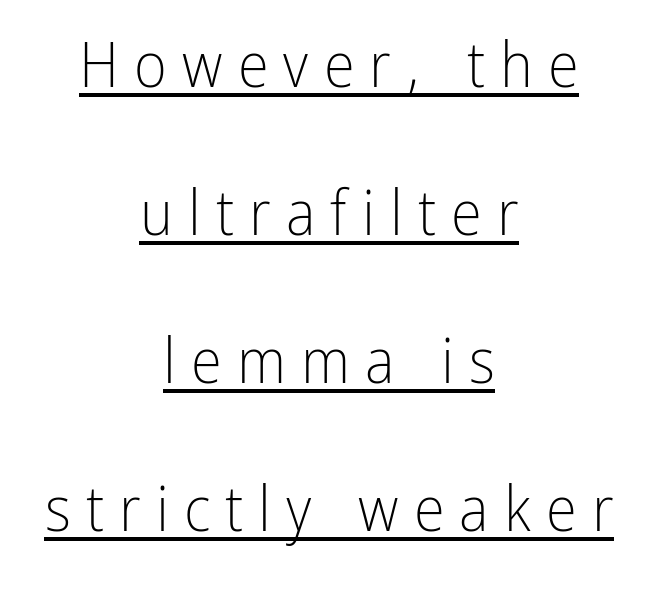
The image shows 63 px light, condensed sans-serif type, upright; set centered, loose line spacing (2.35x), unusually wide letter spacing (+0.24 em), underlined; low stroke contrast and a medium x-height.
